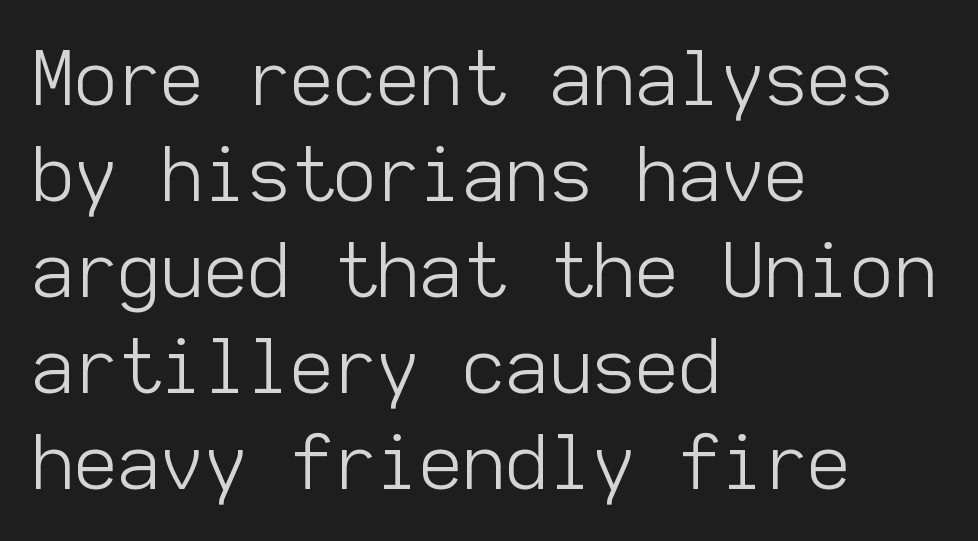
{"serif": "no", "italic": "no", "bold": "no", "weight": "light", "width": "normal", "stroke_contrast": "low", "x_height": "medium", "monospaced": "yes", "underline": "no", "align": "left", "line_spacing": "normal", "line_spacing_ratio": 1.28, "letter_spacing": "normal", "letter_spacing_em": 0.0, "glyph_px": 75}
